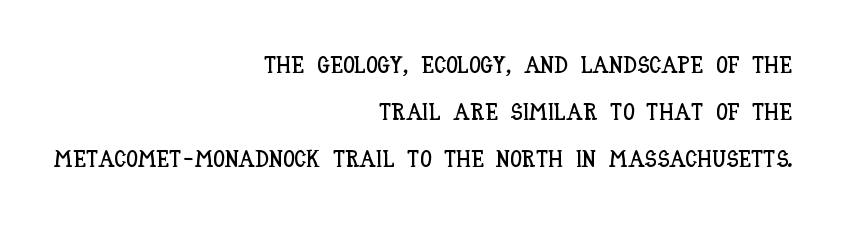
The image shows 23 px text type, upright; set right-aligned, loose line spacing (2.05x), normal letter spacing, not underlined.
